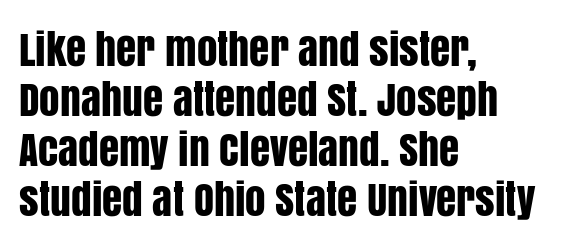
The image shows 41 px condensed sans-serif type, upright; set left-aligned, line spacing 1.22x, normal letter spacing, not underlined; low stroke contrast and a large x-height.
